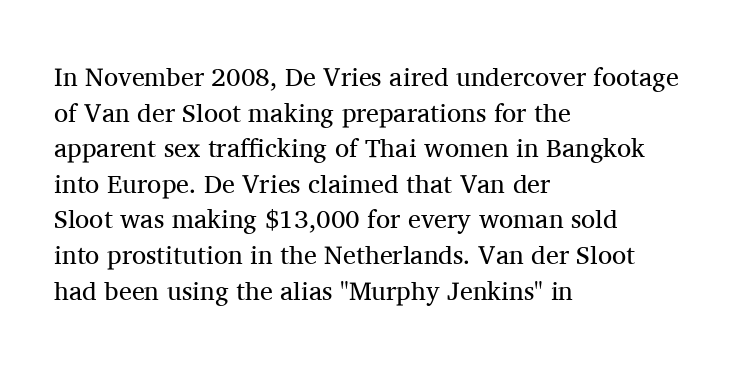
{"italic": "no", "bold": "no", "underline": "no", "align": "left", "line_spacing": "normal", "line_spacing_ratio": 1.37, "letter_spacing": "normal", "letter_spacing_em": 0.0, "glyph_px": 26}
